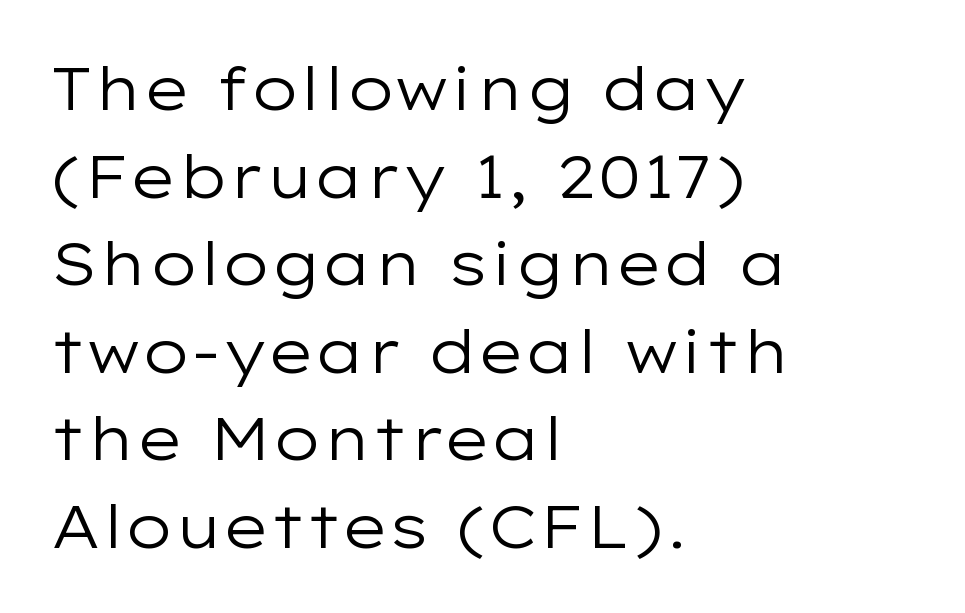
The image shows 60 px regular-weight, wide sans-serif type, upright; set left-aligned, normal line spacing (1.46x), normal letter spacing, not underlined; low stroke contrast and a medium x-height.
